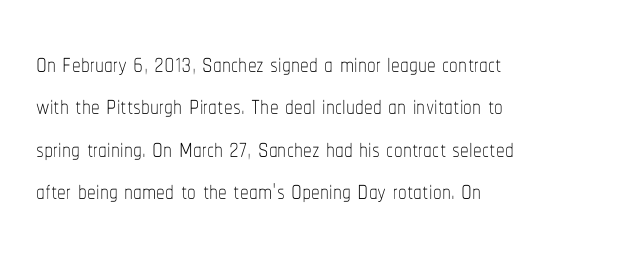
Q: Is the text bold? A: No.
Q: Is the text italic (slanted)? A: No, it is upright.
Q: Is the text underlined? A: No.
Q: How is the paragraph aligned? A: Left-aligned.
Q: Is the spacing between letters normal or unusually wide? A: Normal.
Q: Width (condensed, normal, or wide)? A: Condensed.
Q: Stroke contrast? A: Low.
Q: x-height? A: Medium.
Q: Monospaced? A: No.
